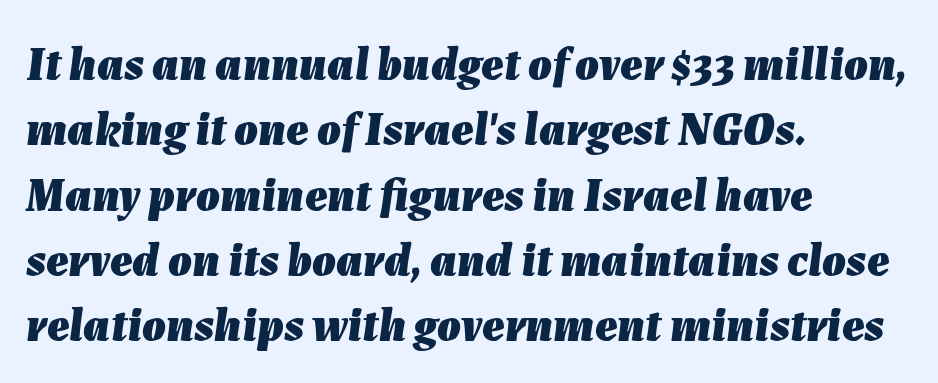
Heft: maximum for text — a bold. Character widths vary here, with narrow letters taking less room than wide ones. Reading down the block, your eye returns to a fixed left position each line. Leading: standard. Tracking here is standard; glyphs follow each other at the usual distance. You can tell it's italic because the verticals aren't actually vertical.
